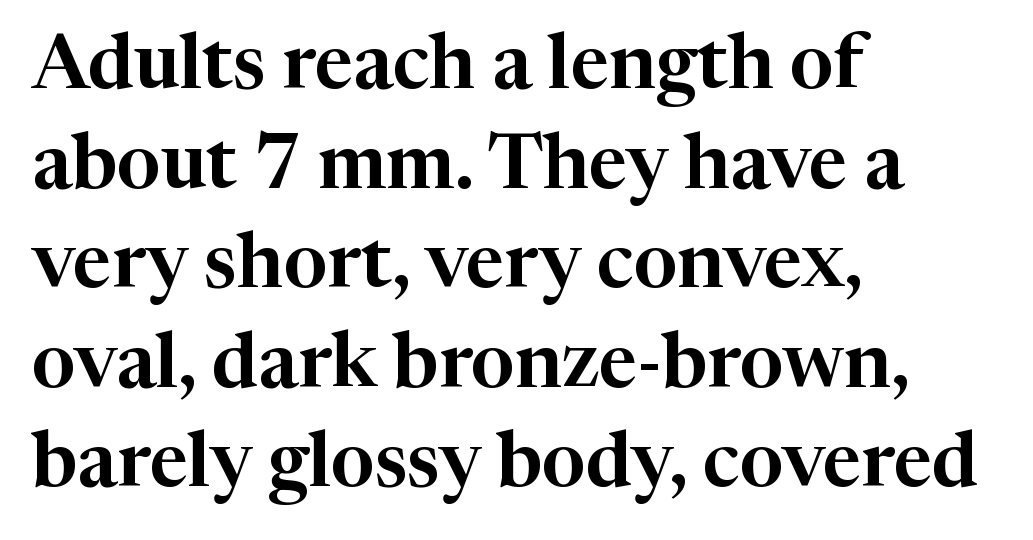
The image shows 76 px serif type, upright; set left-aligned, normal line spacing (1.31x), normal letter spacing, not underlined; high stroke contrast and a medium x-height.
